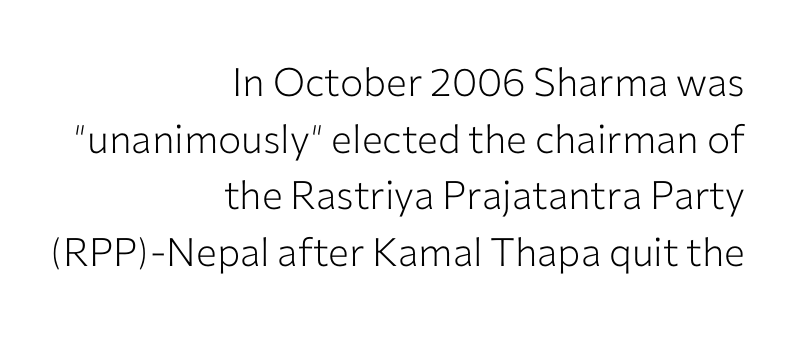
{"serif": "no", "italic": "no", "bold": "no", "weight": "light", "width": "normal", "stroke_contrast": "low", "x_height": "medium", "monospaced": "no", "underline": "no", "align": "right", "line_spacing": "normal", "line_spacing_ratio": 1.45, "letter_spacing": "normal", "letter_spacing_em": 0.0, "glyph_px": 39}
